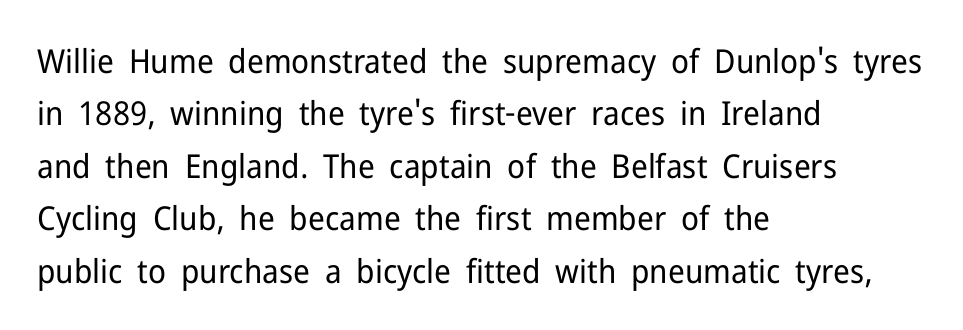
No extra ink here — the face is not bold. In terms of letterspacing, this is plain default setting. The words here are not underlined. A typesetter would call this leading conventional body-copy spacing.
